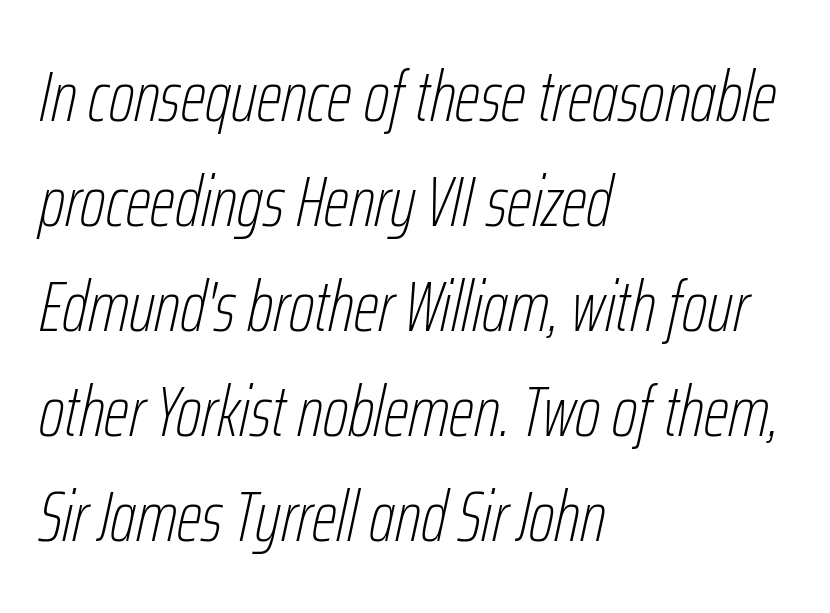
The passage shown is not bold in any degree. Posture: slanted. Horizontal alignment here is leftward, the default for most running prose. Vertically, the passage feels balanced, rows spaced as you'd expect. How are the letters spaced? Ordinarily, with no added tracking. Varying glyph widths throughout — classic text-font behaviour.
